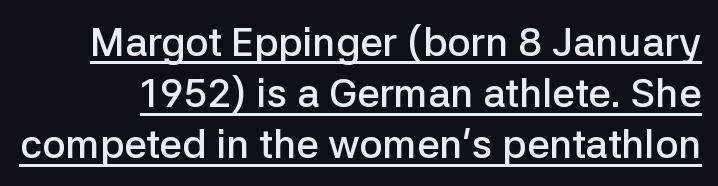
Q: Is the text bold? A: Semi-bold.
Q: Is the text italic (slanted)? A: No, it is upright.
Q: Is the typeface a serif or a sans-serif typeface? A: Sans-serif.
Q: Is the text underlined? A: Yes.
Q: Is the spacing between letters normal or unusually wide? A: Normal.
Q: Is the spacing between lines tight, normal or loose? A: Normal.
Q: Width (condensed, normal, or wide)? A: Normal.
Q: Stroke contrast? A: Low.
Q: x-height? A: Medium.
Q: Monospaced? A: No.
